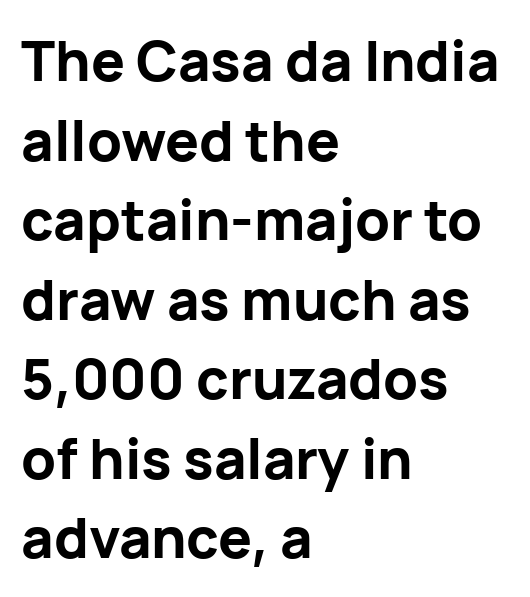
{"serif": "no", "italic": "no", "bold": "yes", "weight": "bold", "width": "normal", "stroke_contrast": "low", "x_height": "medium", "monospaced": "no", "underline": "no", "align": "left", "line_spacing": "normal", "line_spacing_ratio": 1.42, "letter_spacing": "normal", "letter_spacing_em": 0.0, "glyph_px": 56}
